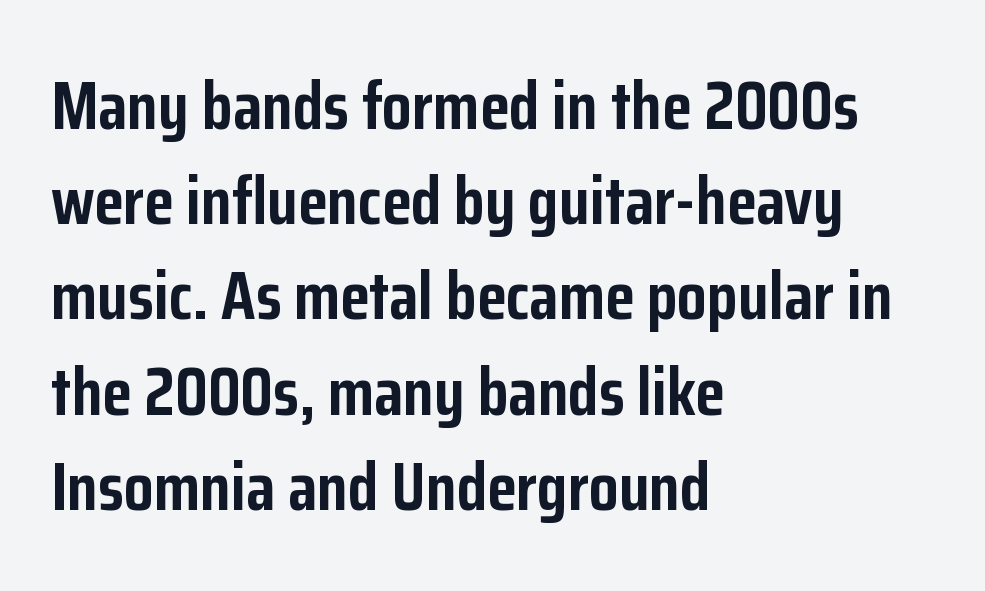
Q: Is the text bold? A: Yes.
Q: Is the text italic (slanted)? A: No, it is upright.
Q: Is the typeface a serif or a sans-serif typeface? A: Sans-serif.
Q: Is the text underlined? A: No.
Q: How is the paragraph aligned? A: Left-aligned.
Q: Is the spacing between letters normal or unusually wide? A: Normal.
Q: Is the spacing between lines tight, normal or loose? A: Normal.
Q: Width (condensed, normal, or wide)? A: Condensed.
Q: Stroke contrast? A: Low.
Q: x-height? A: Medium.
Q: Monospaced? A: No.
